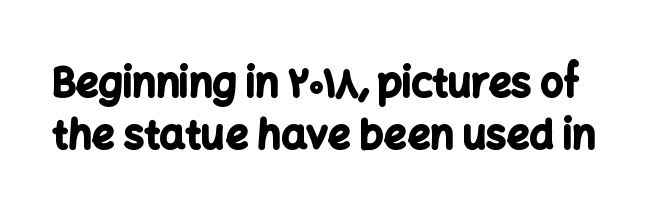
The font family rendered here belongs to the sans-serif group. The type sits square on the baseline with zero lean. Regular leading. Compared with an ordinary text face, these strokes are far heavier — a full bold. The letterforms sit shoulder to shoulder at normal distance. Varying glyph widths throughout — classic text-font behaviour.
